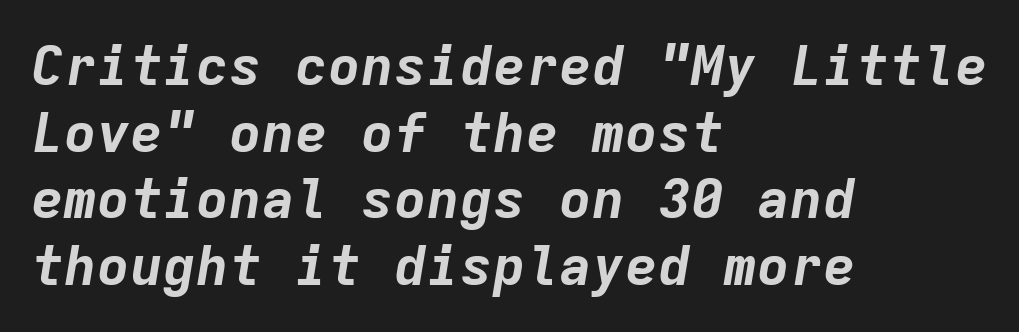
How heavy is the stroke? Heavy — this is a bold. The strip under each line holds only bare page. Tracking value appears to be zero — textbook default spacing. Spacing verdict: monospaced, one width for all characters. The ragged edge is on the right, which tells us the setting is flush left.
